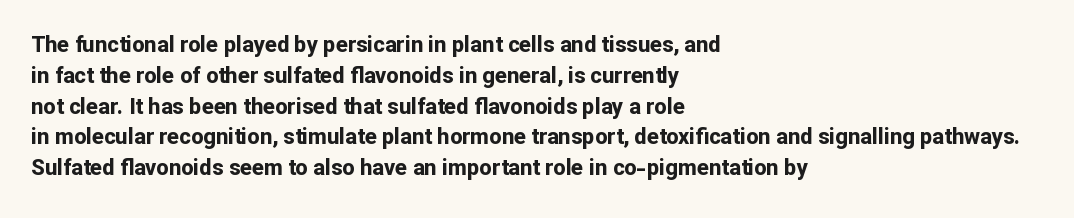
{"italic": "no", "bold": "yes", "underline": "no", "align": "left", "line_spacing": "normal", "line_spacing_ratio": 1.4, "letter_spacing": "normal", "letter_spacing_em": 0.0, "glyph_px": 22}
